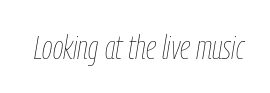
Words float on clear page, feet unadorned. Varying glyph widths throughout — classic text-font behaviour. A light-to-regular cut is what we see here. A typesetter would call this zero additional tracking. You can tell it's italic because the verticals aren't actually vertical.
